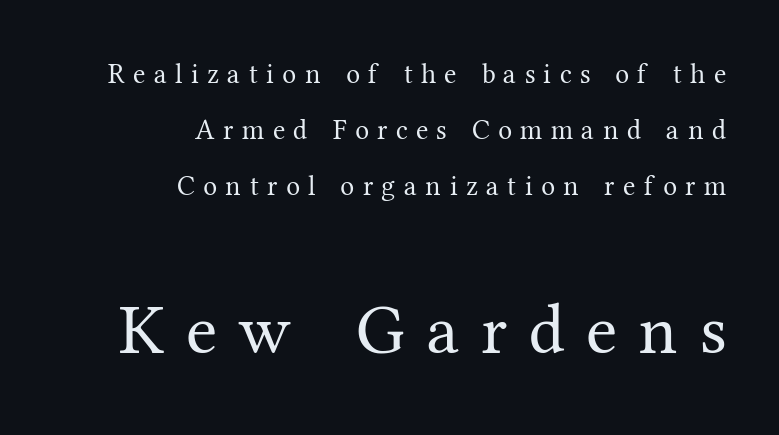
{"serif": "yes", "italic": "no", "bold": "no", "weight": "regular", "width": "normal", "stroke_contrast": "medium", "x_height": "medium", "monospaced": "no", "underline": "no", "align": "right", "line_spacing": "loose", "line_spacing_ratio": 2.0, "letter_spacing": "wide", "letter_spacing_em": 0.3, "larger_block": "second", "size_ratio": 2.54, "glyph_px": 71}
